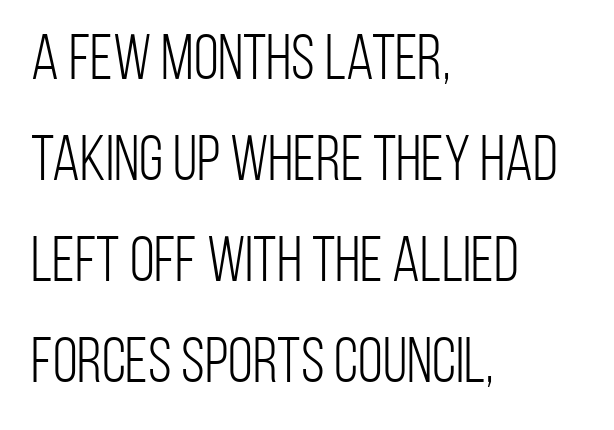
{"serif": "no", "italic": "no", "bold": "no", "weight": "light", "width": "condensed", "stroke_contrast": "low", "x_height": "large", "monospaced": "no", "underline": "no", "align": "left", "line_spacing": "normal", "line_spacing_ratio": 1.58, "letter_spacing": "normal", "letter_spacing_em": 0.0, "glyph_px": 64}
